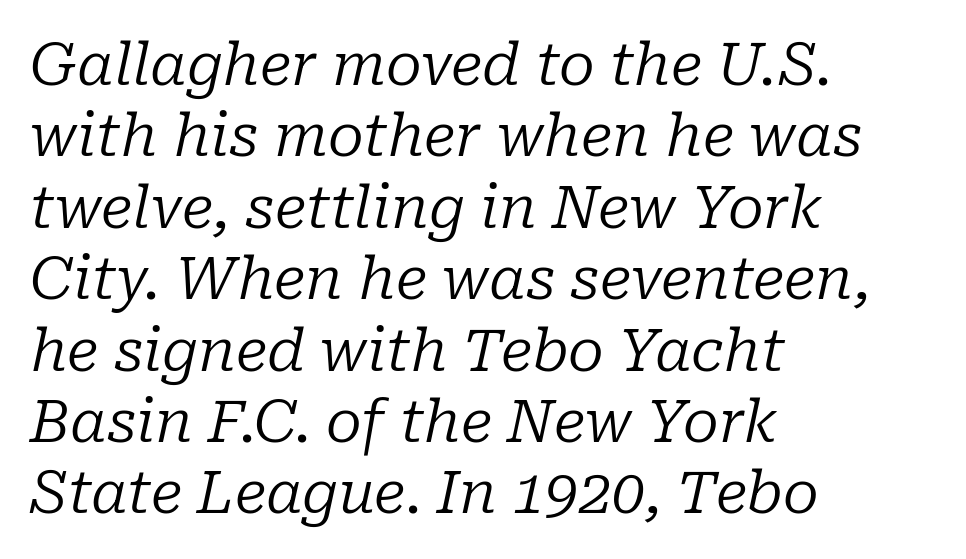
It's the slanting kind of type. Is this a heavy cut? Hardly; it is regular or lighter. Any mark beneath the type? The region is blank. This is serif lettering, the kind often seen in printed books. Spacing verdict: proportional, widths tailored to each character.
